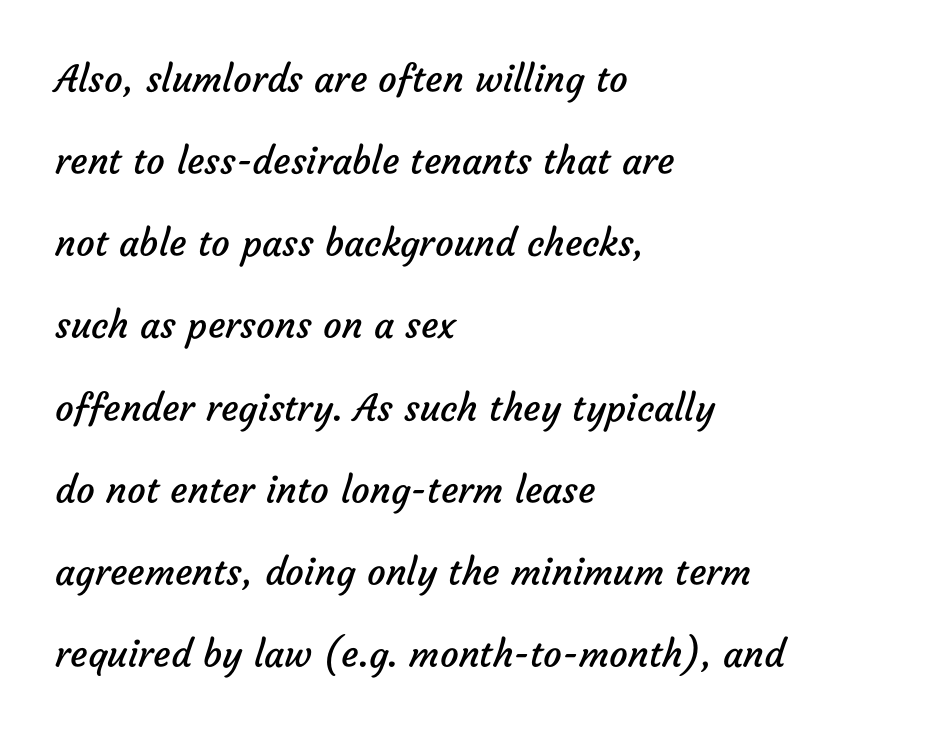
Q: Is the text bold? A: No.
Q: Is the typeface a serif or a sans-serif typeface? A: Sans-serif.
Q: Is the text underlined? A: No.
Q: How is the paragraph aligned? A: Left-aligned.
Q: Is the spacing between letters normal or unusually wide? A: Normal.
Q: Is the spacing between lines tight, normal or loose? A: Loose.
Q: Width (condensed, normal, or wide)? A: Normal.
Q: Stroke contrast? A: Low.
Q: x-height? A: Medium.
Q: Monospaced? A: No.
